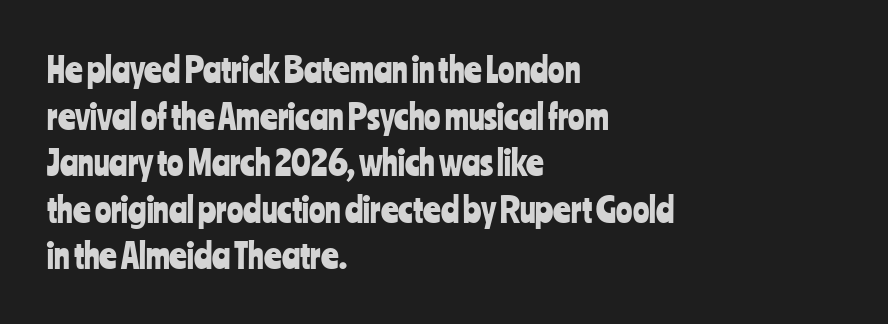
{"serif": "no", "italic": "no", "width": "condensed", "stroke_contrast": "low", "x_height": "medium", "monospaced": "no", "underline": "no", "align": "left", "line_spacing": "normal", "line_spacing_ratio": 1.37, "letter_spacing": "normal", "letter_spacing_em": 0.0, "glyph_px": 34}
